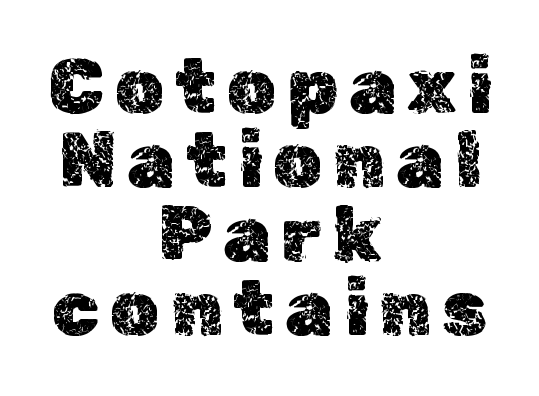
A clean baseline with only descenders dipping below it. The rendering uses natural spacing where letterforms have individual widths. In CSS terms this would be text-align: center. Does the leading feel generous? Not at all — it's pinched. Characters remain perfectly vertical along every line.
